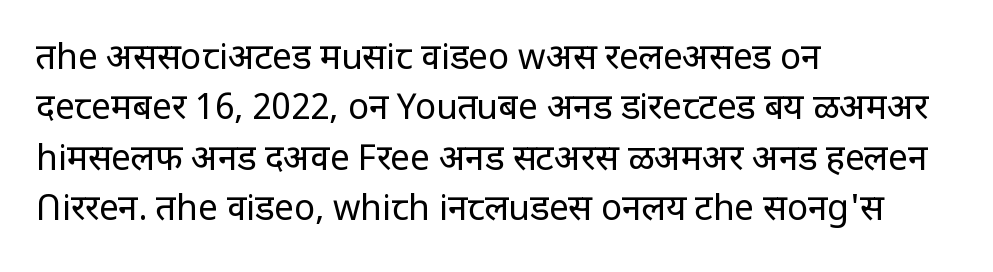
Default kerning and tracking; the words read as compact shapes. A typesetter would label this face a sans. The weight would be labelled regular, book, light, or lighter still. The gap between lines stays unmarked. Visually the block forms a straight wall on the left and a jagged coastline on the right.
